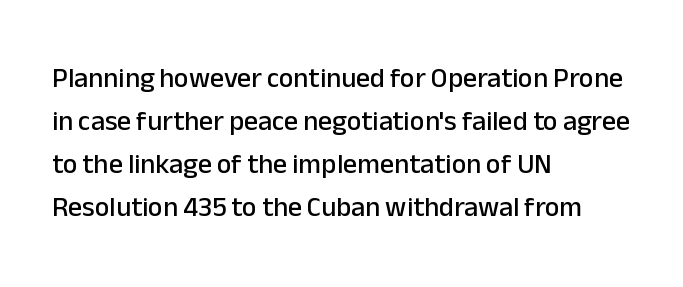
Q: Is the text italic (slanted)? A: No, it is upright.
Q: Is the typeface a serif or a sans-serif typeface? A: Sans-serif.
Q: Is the text underlined? A: No.
Q: How is the paragraph aligned? A: Left-aligned.
Q: Is the spacing between letters normal or unusually wide? A: Normal.
Q: Is the spacing between lines tight, normal or loose? A: Normal.
Q: Width (condensed, normal, or wide)? A: Normal.
Q: Stroke contrast? A: Low.
Q: x-height? A: Medium.
Q: Monospaced? A: No.
